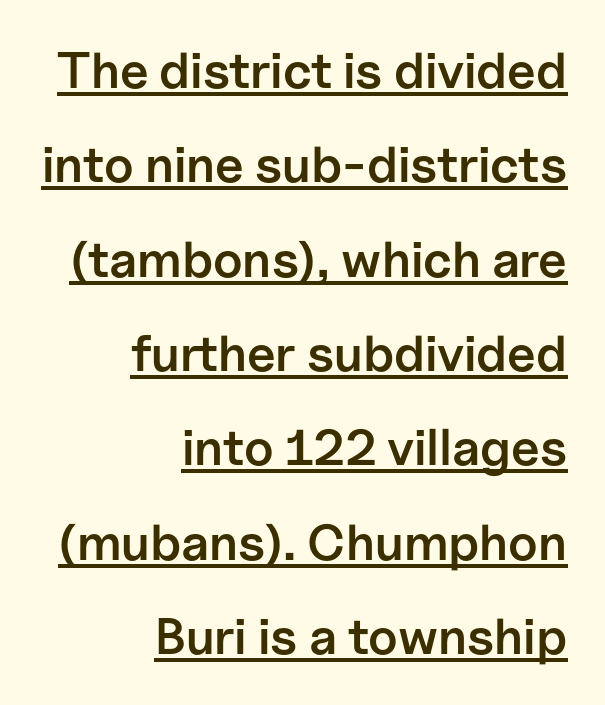
The image shows 51 px semibold sans-serif type, upright; set right-aligned, line spacing 1.85x, normal letter spacing, underlined; low stroke contrast and a medium x-height.
